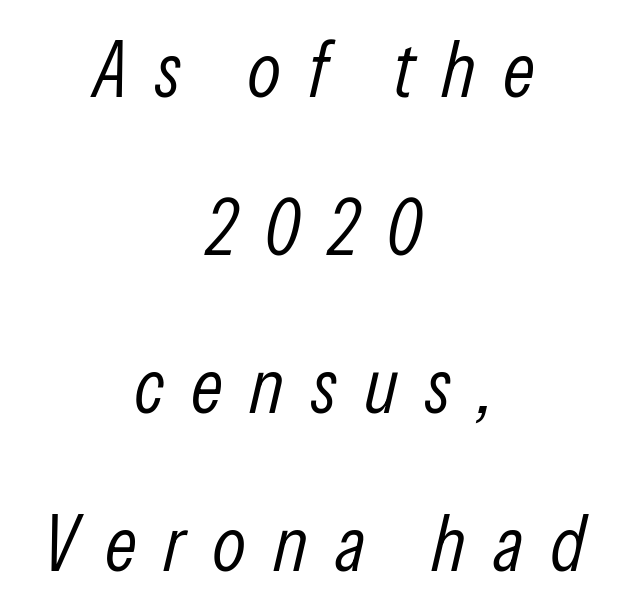
Q: Is the text bold? A: No.
Q: Is the text italic (slanted)? A: Yes, it leans right by about 13 degrees.
Q: Is the text underlined? A: No.
Q: How is the paragraph aligned? A: Centered.
Q: Is the spacing between letters normal or unusually wide? A: Unusually wide.
Q: Is the spacing between lines tight, normal or loose? A: Loose.
Q: Width (condensed, normal, or wide)? A: Condensed.
Q: Stroke contrast? A: Low.
Q: x-height? A: Medium.
Q: Monospaced? A: No.
